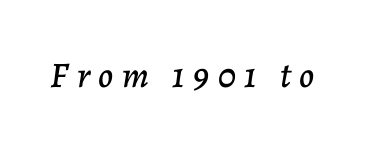
Q: Is the text italic (slanted)? A: Yes, it leans right by about 7 degrees.
Q: Is the text underlined? A: No.
Q: Is the spacing between letters normal or unusually wide? A: Unusually wide.
Q: Width (condensed, normal, or wide)? A: Normal.
Q: Stroke contrast? A: Low.
Q: x-height? A: Medium.
Q: Monospaced? A: No.
